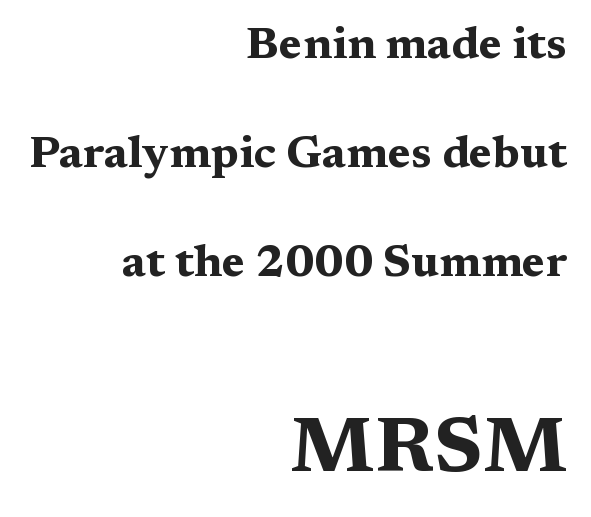
{"serif": "yes", "italic": "no", "bold": "yes", "weight": "bold", "width": "wide", "stroke_contrast": "medium", "x_height": "medium", "monospaced": "no", "underline": "no", "align": "right", "line_spacing": "loose", "line_spacing_ratio": 2.42, "letter_spacing": "normal", "letter_spacing_em": 0.0, "larger_block": "second", "size_ratio": 1.73, "glyph_px": 78}
